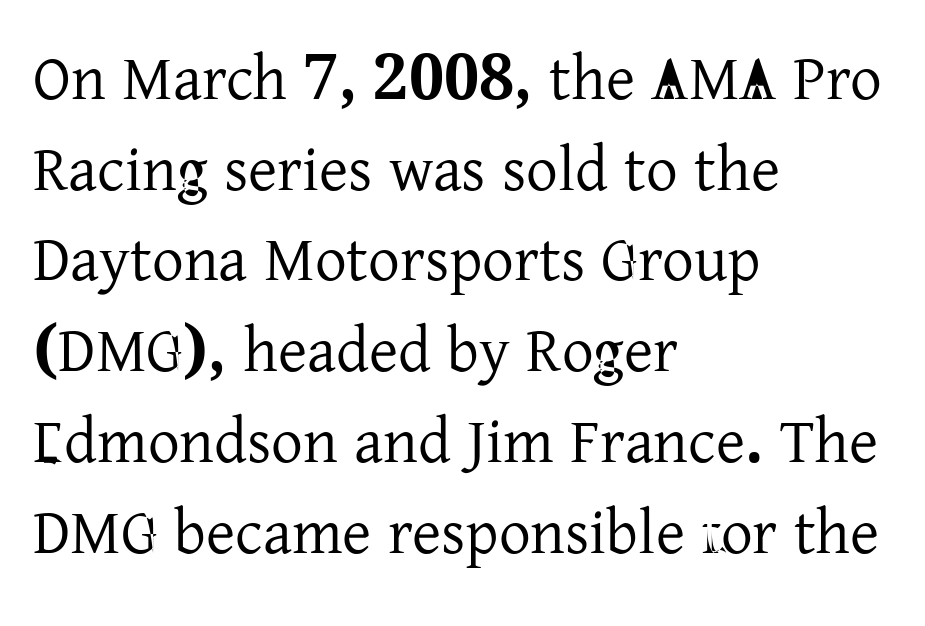
The letters stand upright; this is a roman face. These lines keep a tight, regular rhythm from letter to letter. Beneath every word, the page is bare. What's the leading like? Ordinary, nothing unusual. Compared with a centered layout, this one pins lines to the left instead. You could not count columns in this text — the font is proportionally spaced.
